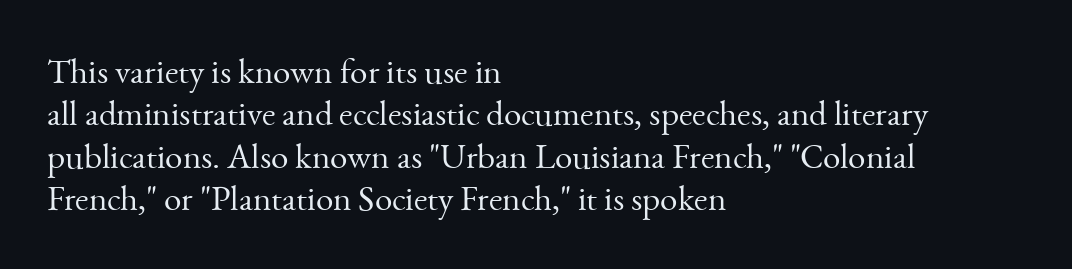
The image shows 35 px light serif type, upright; set left-aligned, line spacing 1.21x, normal letter spacing, not underlined; medium stroke contrast and a small x-height.
